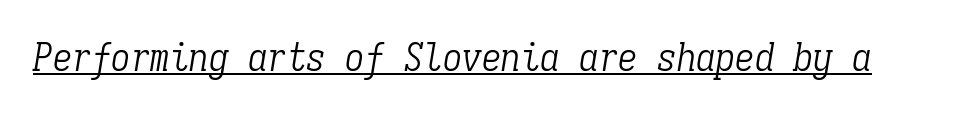
The weight tops out at a normal text grade. The type family on display is of the serif kind. The whole block is typeset with a tilt. This sample has the even, mechanical cadence of fixed-width lettering.
